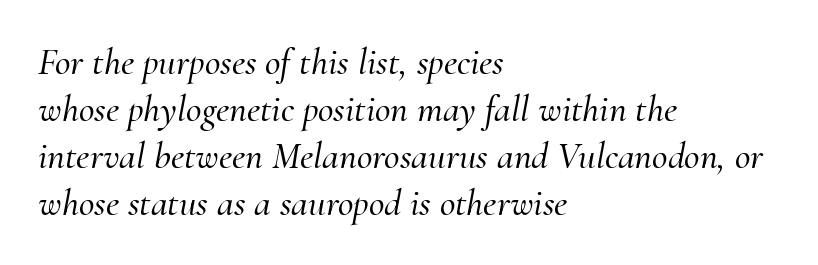
The image shows 38 px serif type, italic (leaning right); set left-aligned, line spacing 1.24x, normal letter spacing, not underlined; medium stroke contrast and a small x-height.
